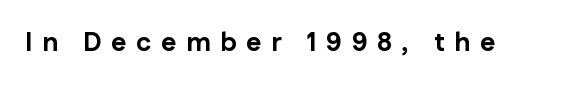
Does extra space separate the letters? Yes, quite a lot of it. The area under the type is left untouched. The typesetting leans heavy: a genuine bold. Italic? Not at all — the glyphs are vertical.
